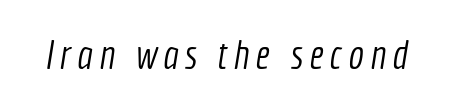
Q: Is the text bold? A: No.
Q: Is the typeface a serif or a sans-serif typeface? A: Sans-serif.
Q: Is the text underlined? A: No.
Q: Width (condensed, normal, or wide)? A: Condensed.
Q: x-height? A: Medium.
Q: Monospaced? A: No.
